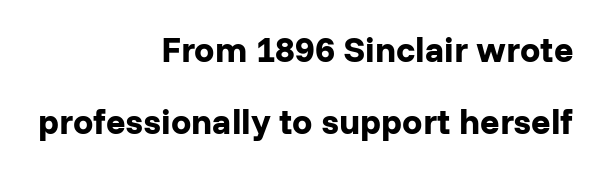
This sample uses plain, unmodified letter spacing. Upright lettering throughout. The face used here is proportionally spaced, like ordinary book or web type. Thick stems and heavy bowls — unmistakably bold. The letters carry no serifs — their stems end cleanly without finishing strokes. Nobody drew a line under any word here.
